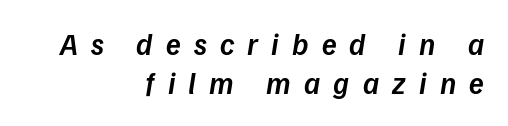
Q: Is the text bold? A: Semi-bold.
Q: Is the text italic (slanted)? A: Yes, it leans right by about 9 degrees.
Q: Is the text underlined? A: No.
Q: How is the paragraph aligned? A: Right-aligned.
Q: Is the spacing between letters normal or unusually wide? A: Unusually wide.
Q: Is the spacing between lines tight, normal or loose? A: Normal.
Q: Width (condensed, normal, or wide)? A: Normal.
Q: Stroke contrast? A: Low.
Q: x-height? A: Medium.
Q: Monospaced? A: No.
